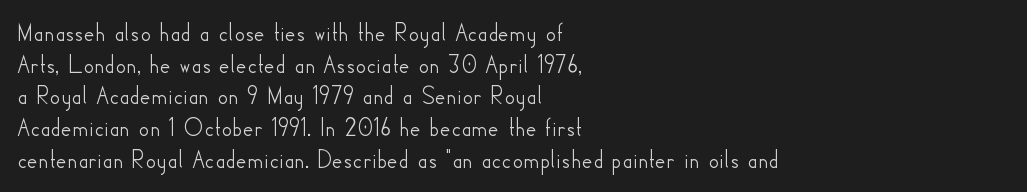
The image shows 26 px text type, upright; set left-aligned, line spacing 1.22x, normal letter spacing, not underlined.
